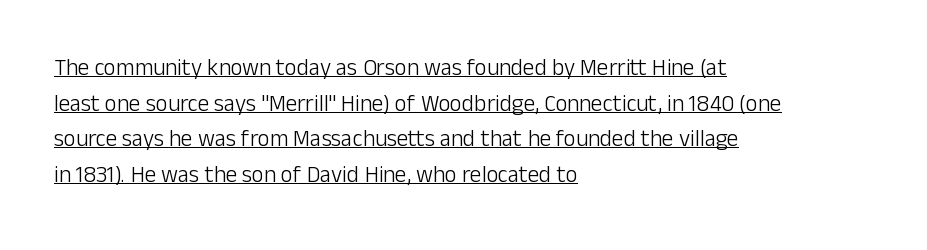
Q: Is the text bold? A: No.
Q: Is the text italic (slanted)? A: No, it is upright.
Q: Is the text underlined? A: Yes.
Q: How is the paragraph aligned? A: Left-aligned.
Q: Is the spacing between letters normal or unusually wide? A: Normal.
Q: Is the spacing between lines tight, normal or loose? A: Normal.
